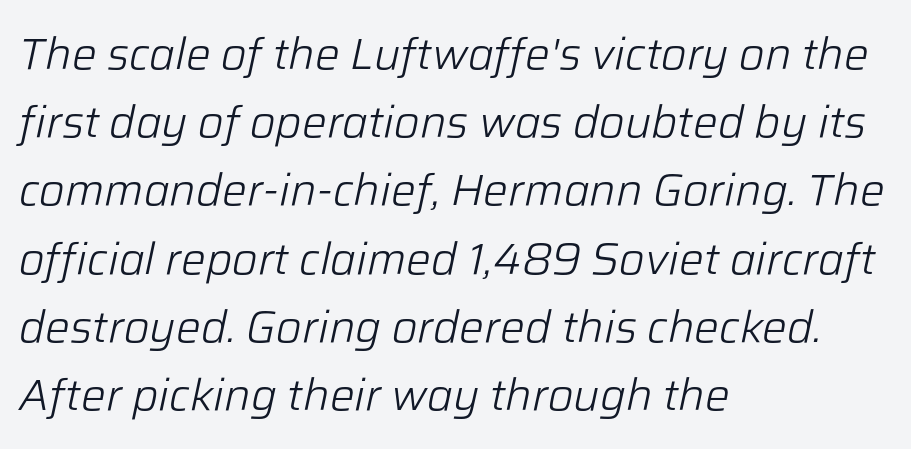
The image shows 44 px light type, italic (leaning right); set left-aligned, normal line spacing (1.55x), normal letter spacing, not underlined; low stroke contrast and a medium x-height.
